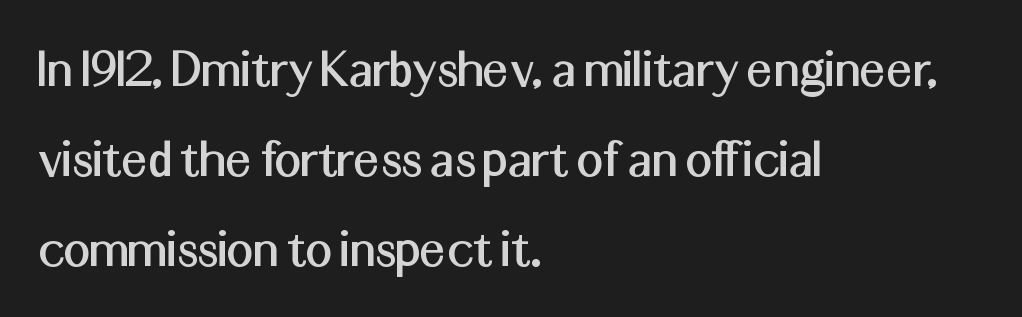
Q: Is the text italic (slanted)? A: No, it is upright.
Q: Is the typeface a serif or a sans-serif typeface? A: Sans-serif.
Q: Is the text underlined? A: No.
Q: How is the paragraph aligned? A: Left-aligned.
Q: Is the spacing between letters normal or unusually wide? A: Normal.
Q: Is the spacing between lines tight, normal or loose? A: Normal.
Q: Width (condensed, normal, or wide)? A: Normal.
Q: Stroke contrast? A: Medium.
Q: x-height? A: Medium.
Q: Monospaced? A: No.
